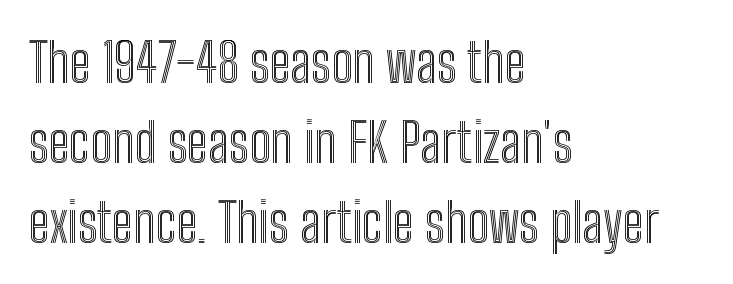
The image shows 54 px condensed type, upright; set left-aligned, normal line spacing (1.48x), normal letter spacing, not underlined; a medium x-height.
